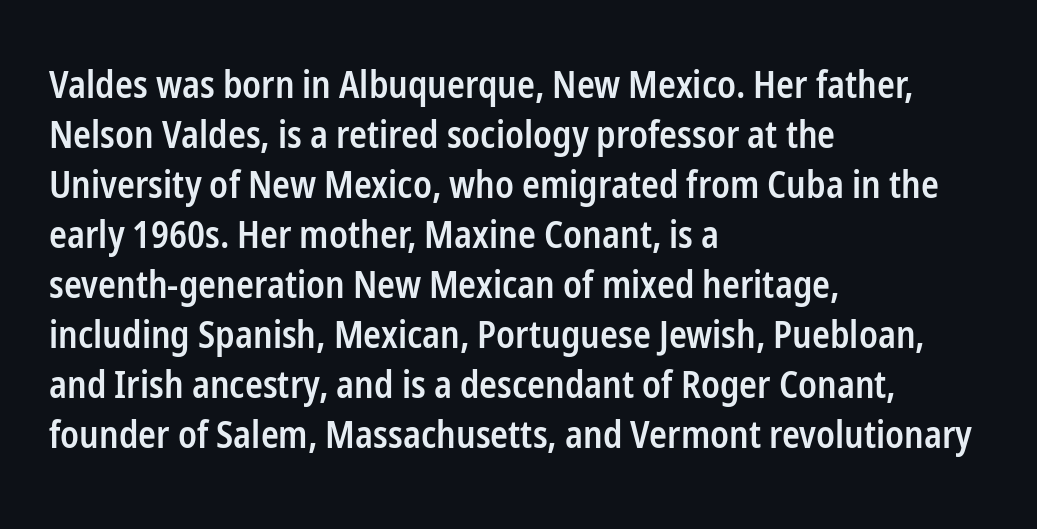
Set as a demibold, roughly 600 on the weight scale. Ordinary non-slanted type is in use. In terms of leading, this rendering sits right in the middle. Lines of text with bare space underneath. Regarding serifs, this sample does without them.
